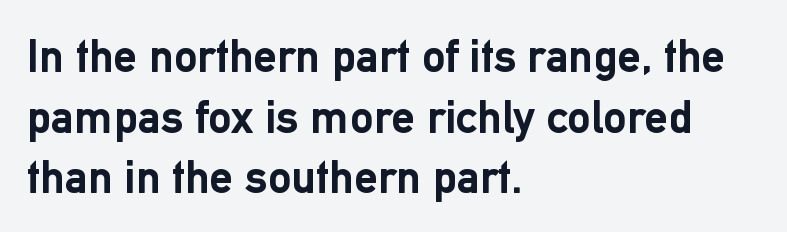
Left-aligned paragraph, ragged on the right. The space beneath each line is pristine and unruled. The text was rendered using a sans face with plain stroke endings. Regarding leading, the lines here are spaced in the standard way. The gaps between neighbouring characters are ordinary and unremarkable.
